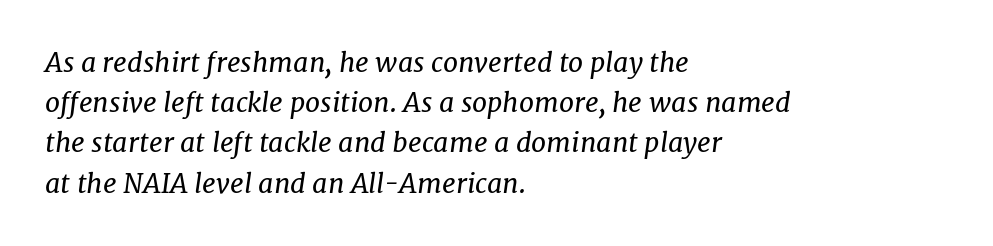
Horizontal bands of white between lines are of average thickness. Between one letter and the next there's only the usual sliver of space. These lines were composed using italics. Weight: not bold — regular or lighter.
